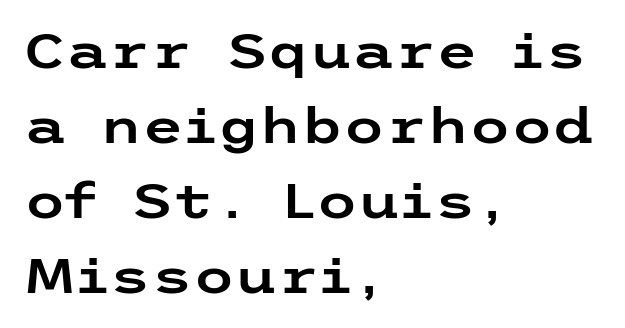
The rendering keeps characters at their native spacing. Honestly, the row spacing looks completely unremarkable. Descender tails drop into unmarked territory. Typeset ragged right — the left edge is the straight one. The typeface chosen for these lines omits serifs. Vertical strokes here are truly vertical.
